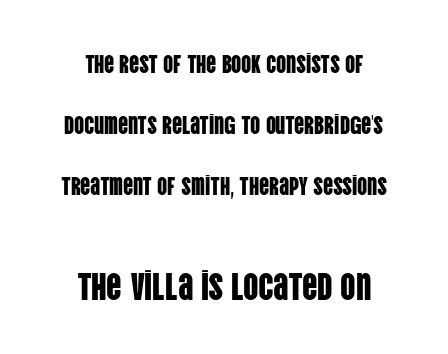
Leading: increased. The rendering shows plain stroke endings on the letterforms — a sans-serif design. Line starts and ends both wander, symmetrically. Unmarked baselines from the first word to the last.
